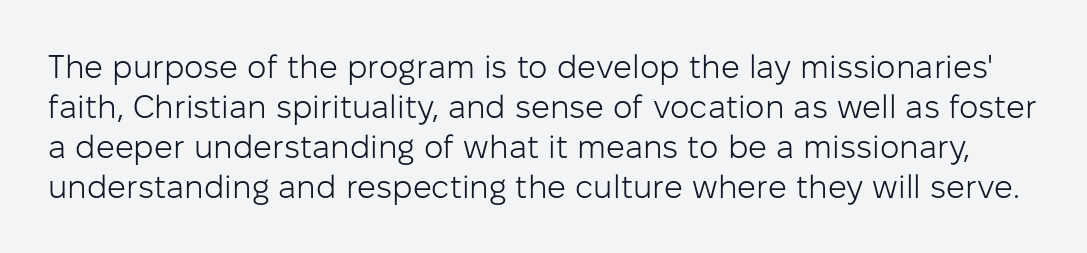
Q: Is the text bold? A: No.
Q: Is the text italic (slanted)? A: No, it is upright.
Q: Is the typeface a serif or a sans-serif typeface? A: Sans-serif.
Q: Is the text underlined? A: No.
Q: Is the spacing between letters normal or unusually wide? A: Normal.
Q: Width (condensed, normal, or wide)? A: Normal.
Q: Stroke contrast? A: Low.
Q: x-height? A: Medium.
Q: Monospaced? A: No.
